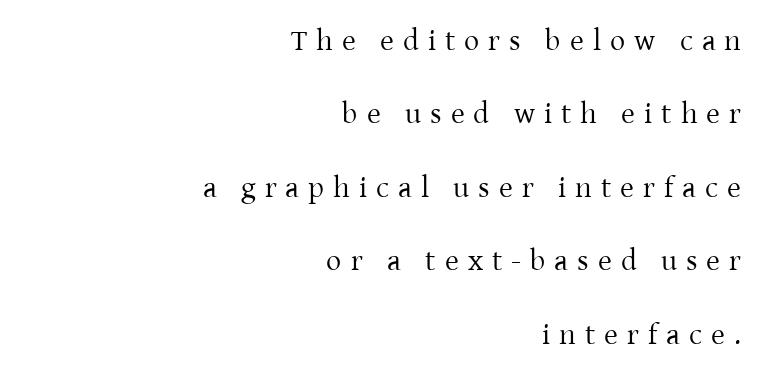
The image shows 30 px regular-weight serif type, upright; set right-aligned, loose line spacing (2.45x), unusually wide letter spacing (+0.3 em), not underlined; low stroke contrast and a medium x-height.
